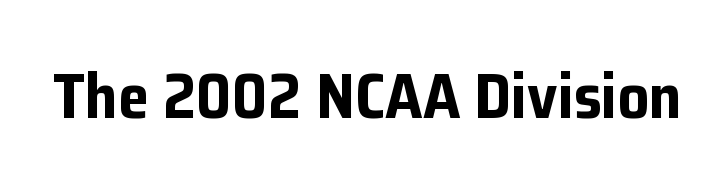
Q: Is the text bold? A: Yes.
Q: Is the text italic (slanted)? A: No, it is upright.
Q: Is the typeface a serif or a sans-serif typeface? A: Sans-serif.
Q: Is the text underlined? A: No.
Q: Is the spacing between letters normal or unusually wide? A: Normal.
Q: Width (condensed, normal, or wide)? A: Normal.
Q: Stroke contrast? A: Low.
Q: x-height? A: Medium.
Q: Monospaced? A: No.
